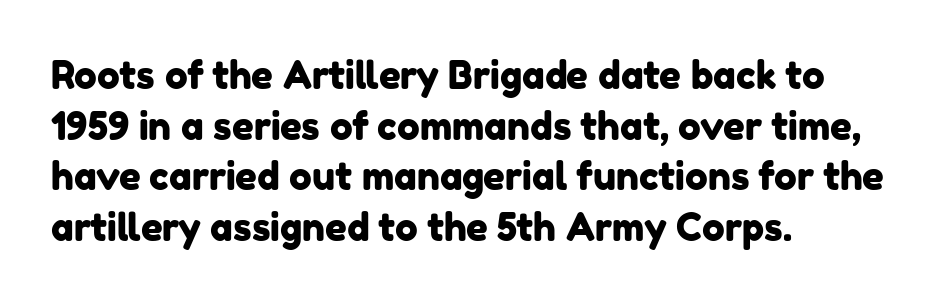
Q: Is the typeface a serif or a sans-serif typeface? A: Sans-serif.
Q: Is the text underlined? A: No.
Q: How is the paragraph aligned? A: Left-aligned.
Q: Is the spacing between letters normal or unusually wide? A: Normal.
Q: Is the spacing between lines tight, normal or loose? A: Normal.
Q: Width (condensed, normal, or wide)? A: Normal.
Q: Stroke contrast? A: Low.
Q: x-height? A: Medium.
Q: Monospaced? A: No.
